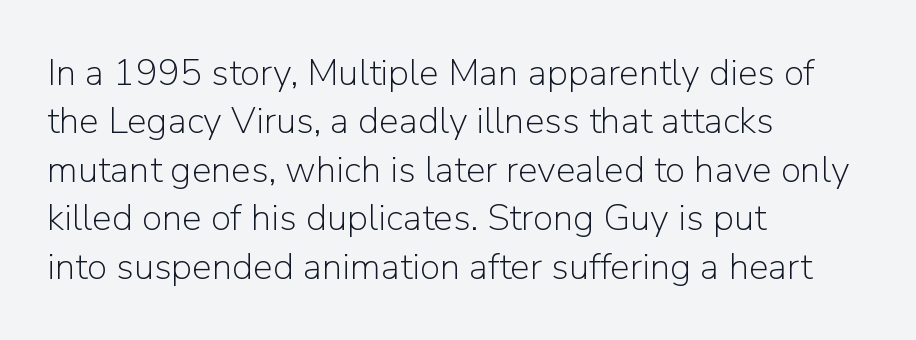
This is the regular roman posture of the typeface. Counters stay open thanks to moderate or lighter strokes. Anything drawn beneath the words? Only blank space. One-word summary of the alignment: left.
